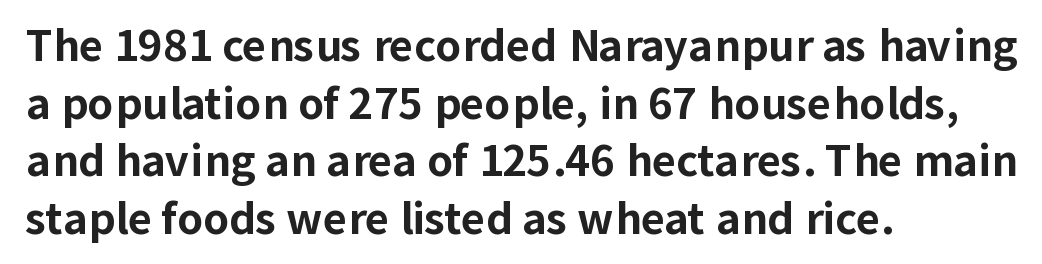
Q: Is the text bold? A: Yes.
Q: Is the text italic (slanted)? A: No, it is upright.
Q: Is the typeface a serif or a sans-serif typeface? A: Sans-serif.
Q: Is the text underlined? A: No.
Q: How is the paragraph aligned? A: Left-aligned.
Q: Is the spacing between letters normal or unusually wide? A: Normal.
Q: Is the spacing between lines tight, normal or loose? A: Normal.
Q: Width (condensed, normal, or wide)? A: Normal.
Q: Stroke contrast? A: Low.
Q: x-height? A: Medium.
Q: Monospaced? A: No.
